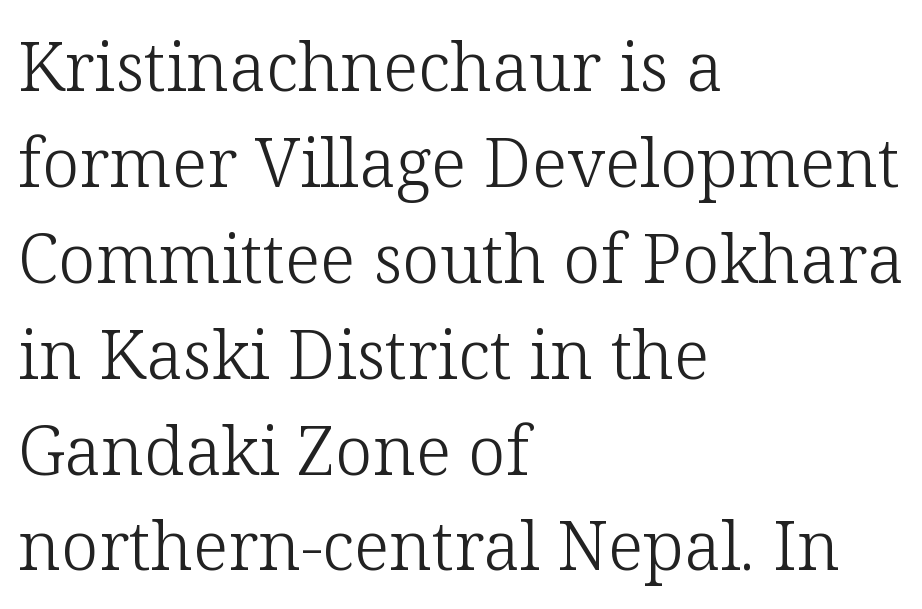
The image shows 68 px light serif type, upright; set left-aligned, normal line spacing (1.41x), normal letter spacing, not underlined; low stroke contrast and a medium x-height.
